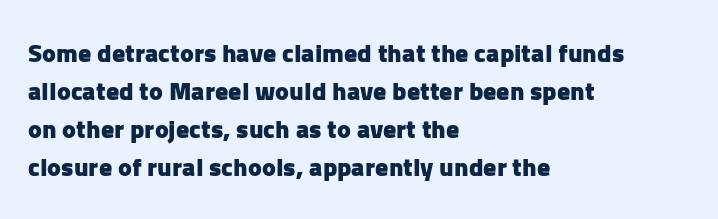
Horizontal alignment here is leftward, the default for most running prose. Nothing unusual about the tracking: characters are spaced as the font intends. Students, observe: this is what conventionally led text looks like. Does the lettering tilt? It doesn't — this is upright.
